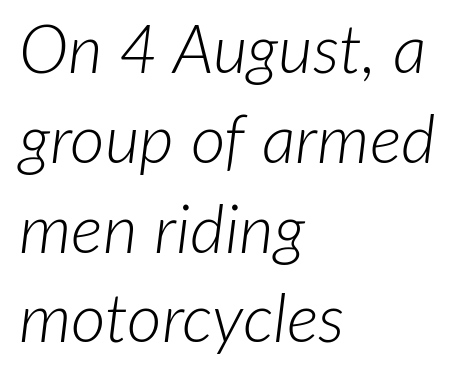
{"italic": "yes", "lean": "right", "slant_degrees": 7, "bold": "no", "weight": "light", "width": "normal", "stroke_contrast": "low", "x_height": "medium", "monospaced": "no", "underline": "no", "align": "left", "line_spacing": "normal", "line_spacing_ratio": 1.34, "letter_spacing": "normal", "letter_spacing_em": 0.0, "glyph_px": 67}
